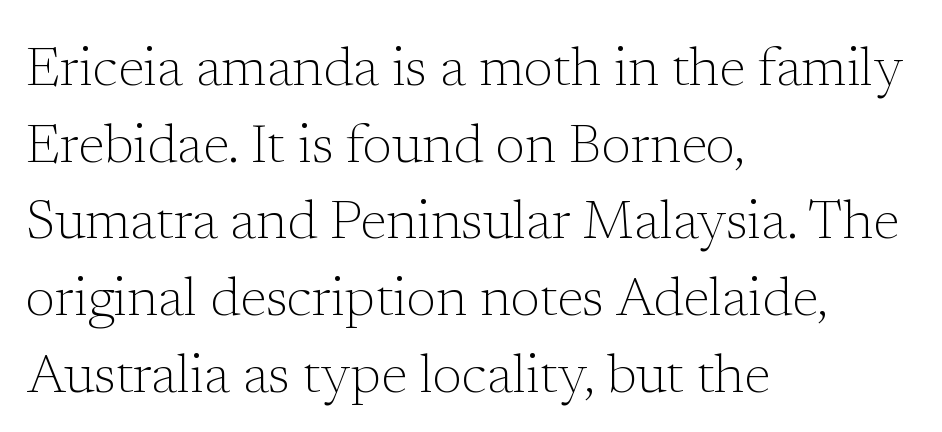
Q: Is the text bold? A: No.
Q: Is the text italic (slanted)? A: No, it is upright.
Q: Is the typeface a serif or a sans-serif typeface? A: Serif.
Q: Is the text underlined? A: No.
Q: How is the paragraph aligned? A: Left-aligned.
Q: Is the spacing between letters normal or unusually wide? A: Normal.
Q: Is the spacing between lines tight, normal or loose? A: Normal.
Q: Width (condensed, normal, or wide)? A: Normal.
Q: Stroke contrast? A: Low.
Q: x-height? A: Medium.
Q: Monospaced? A: No.
